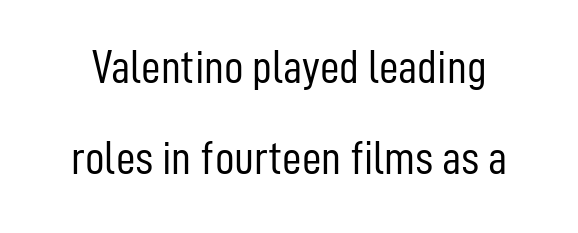
{"serif": "no", "italic": "no", "bold": "no", "weight": "light", "width": "condensed", "stroke_contrast": "low", "x_height": "medium", "monospaced": "no", "underline": "no", "line_spacing": "loose", "line_spacing_ratio": 1.9, "letter_spacing": "normal", "letter_spacing_em": 0.0, "glyph_px": 48}
